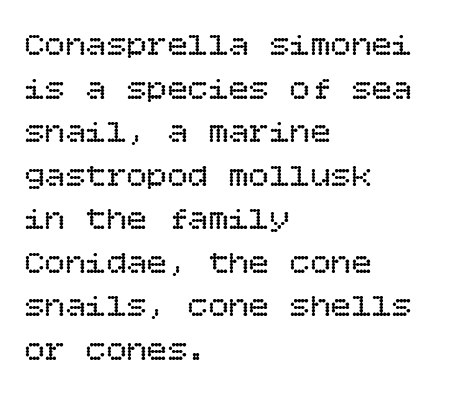
{"italic": "no", "bold": "no", "weight": "regular", "width": "normal", "stroke_contrast": "low", "x_height": "large", "underline": "no", "align": "left", "line_spacing": "normal", "line_spacing_ratio": 1.28, "letter_spacing": "normal", "letter_spacing_em": 0.0, "glyph_px": 34}
